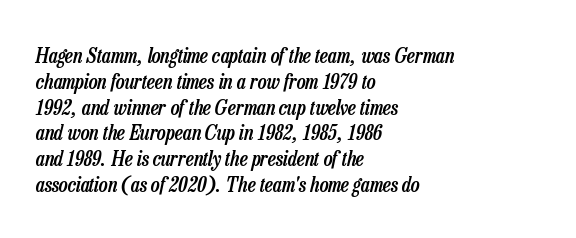
{"italic": "yes", "lean": "right", "slant_degrees": 13, "bold": "semi", "underline": "no", "align": "left", "line_spacing_ratio": 1.23, "letter_spacing": "normal", "letter_spacing_em": 0.0, "glyph_px": 21}
